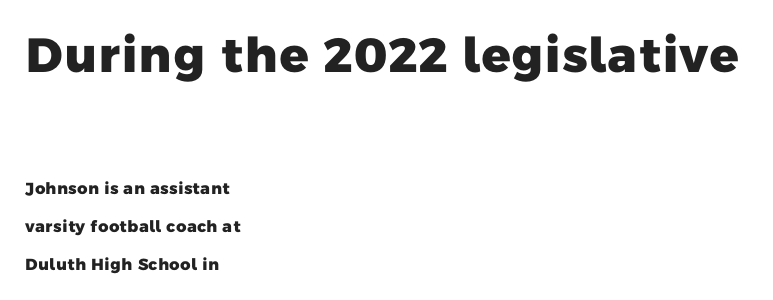
Weight: bold. This is sans-serif lettering, the kind often seen on screens and signage. The passage shown has conventional tracking throughout. Is the lower block the larger one? No — the upper block carries the bigger type. The glyphs are unaccompanied by any horizontal stroke below them.
